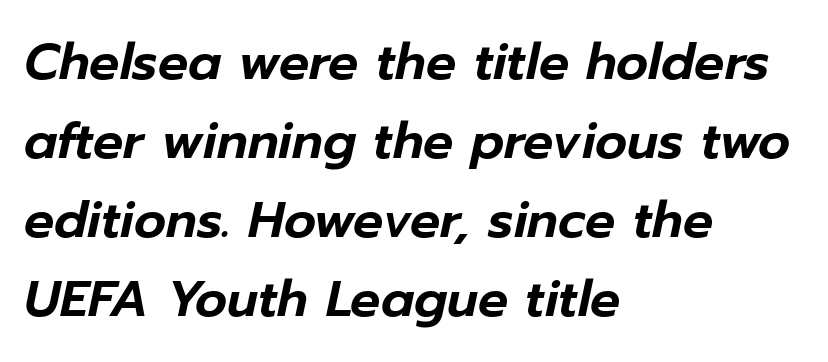
Plain, unruled lines of type. Left-aligned paragraph, ragged on the right. When letters slant like this, we call the style italic. Normally led — the rows are evenly, conventionally spaced. Here the designer chose a conventional face with non-uniform glyph widths.
